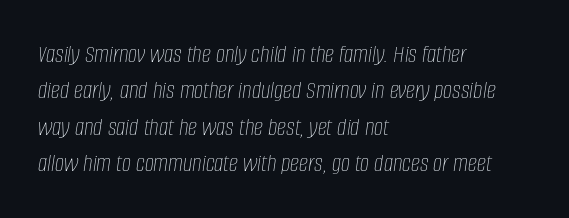
The image shows 26 px text type, italic (leaning right); set left-aligned, normal line spacing (1.4x), normal letter spacing, not underlined.
